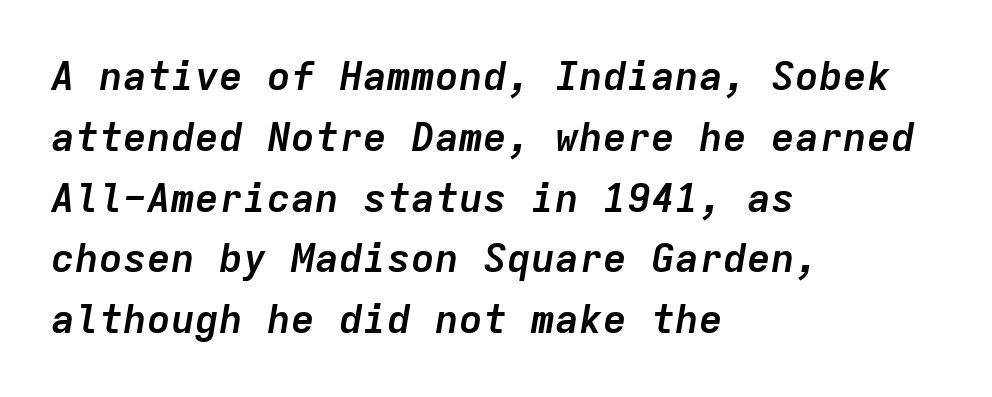
It's the slanting kind of type. Line starts are locked; line ends wander. The space between consecutive lines is moderate. The rendering uses a bold face; every stroke is thick and dark. No word sits above an underline.
